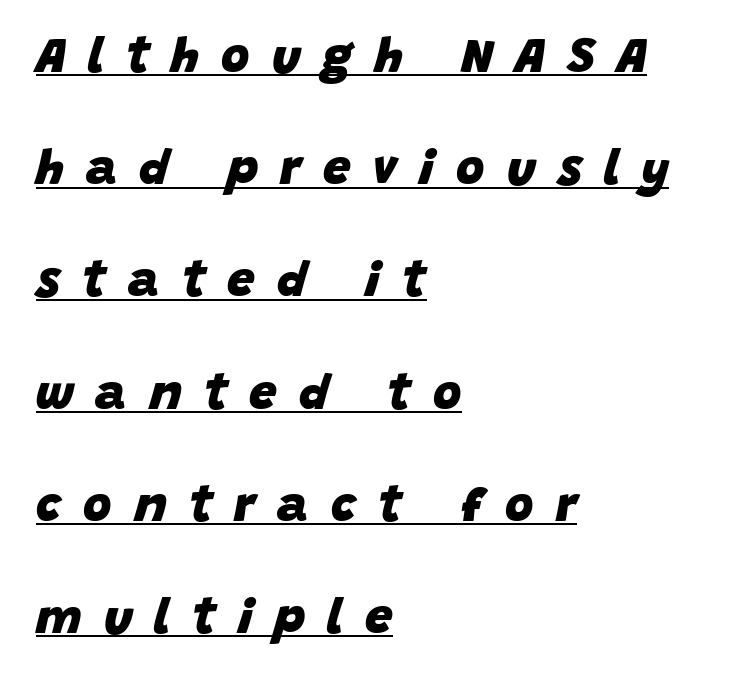
The image shows 49 px heavy type, italic (leaning right); set left-aligned, loose line spacing (2.29x), unusually wide letter spacing (+0.45 em), underlined; low stroke contrast and a large x-height.
